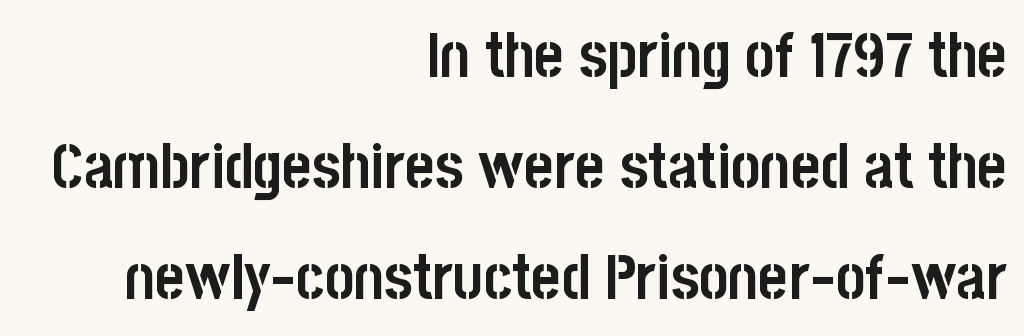
Nope, not italic — everything's standing straight. A typesetter would call this zero additional tracking. A flush-right, rag-left setting is used for this passage. The foot of each line stays bare and open.
